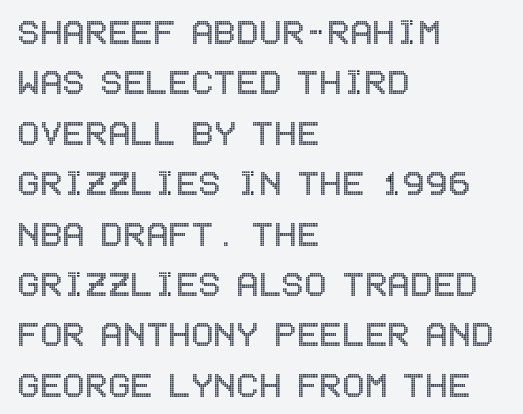
{"italic": "no", "width": "condensed", "x_height": "large", "underline": "no", "align": "left", "line_spacing_ratio": 1.2, "letter_spacing": "normal", "letter_spacing_em": 0.0, "glyph_px": 42}
